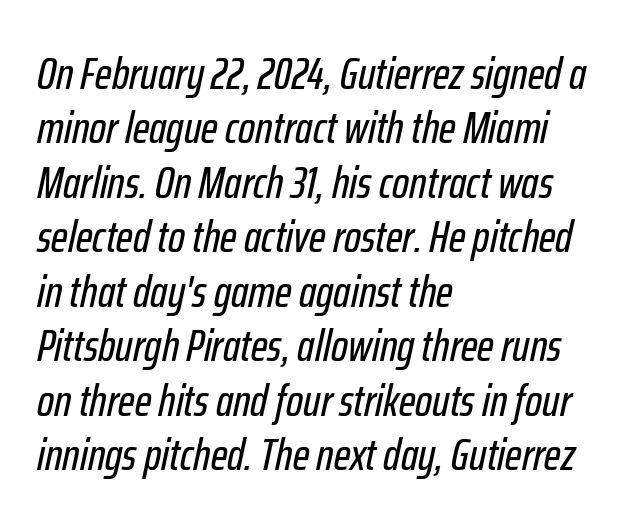
The image shows 45 px condensed type, italic (leaning right); set left-aligned, line spacing 1.21x, normal letter spacing, not underlined; low stroke contrast and a medium x-height.
